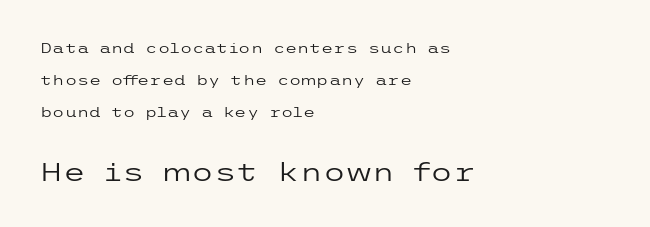
The image shows 26 px text type, upright; set left-aligned, loose line spacing (2.28x), normal letter spacing, not underlined; the second (bottom) block is 1.86x larger.
